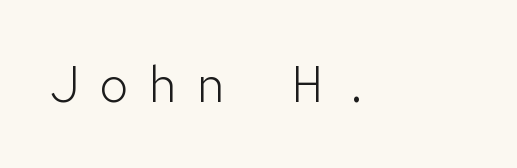
Note the uniform advance width — an 'i' takes as much space as an 'm'. Typographically, this falls in the sans-serif category. The strip under each line holds only bare page. No extra ink here — the face is not bold.
